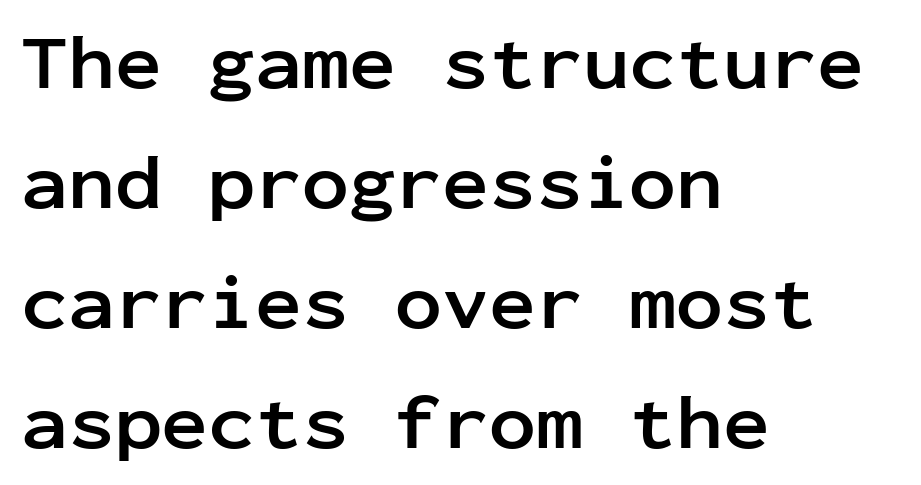
Q: Is the text bold? A: Yes.
Q: Is the text italic (slanted)? A: No, it is upright.
Q: Is the typeface a serif or a sans-serif typeface? A: Sans-serif.
Q: Is the text underlined? A: No.
Q: How is the paragraph aligned? A: Left-aligned.
Q: Is the spacing between letters normal or unusually wide? A: Normal.
Q: Is the spacing between lines tight, normal or loose? A: Normal.
Q: Width (condensed, normal, or wide)? A: Normal.
Q: Stroke contrast? A: Low.
Q: x-height? A: Medium.
Q: Monospaced? A: Yes.
